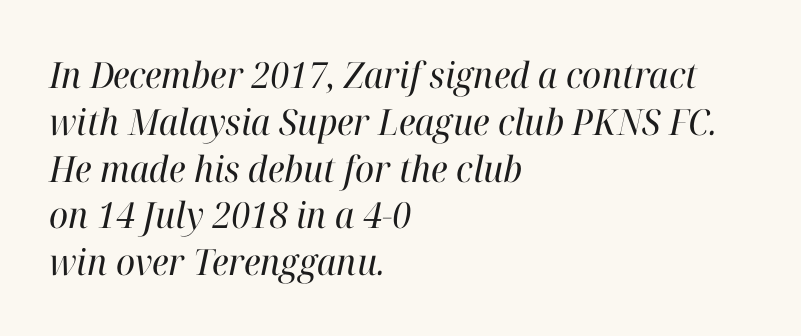
An italicized treatment has been applied to the whole sample. The rag falls on the right side of this text block. Look at the tracking — it's just the regular setting, nothing added. Compared with a typical body face, this is equally light or lighter still.
